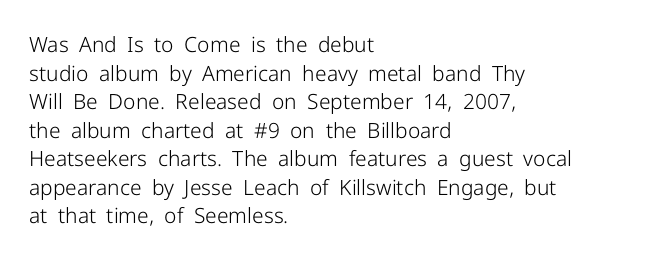
Line beginnings align vertically; line endings do not. Whoever set this chose a conventional vertical rhythm. Stroke mass is kept to a normal reading level or below. Nobody touched the tracking dial on this one.
